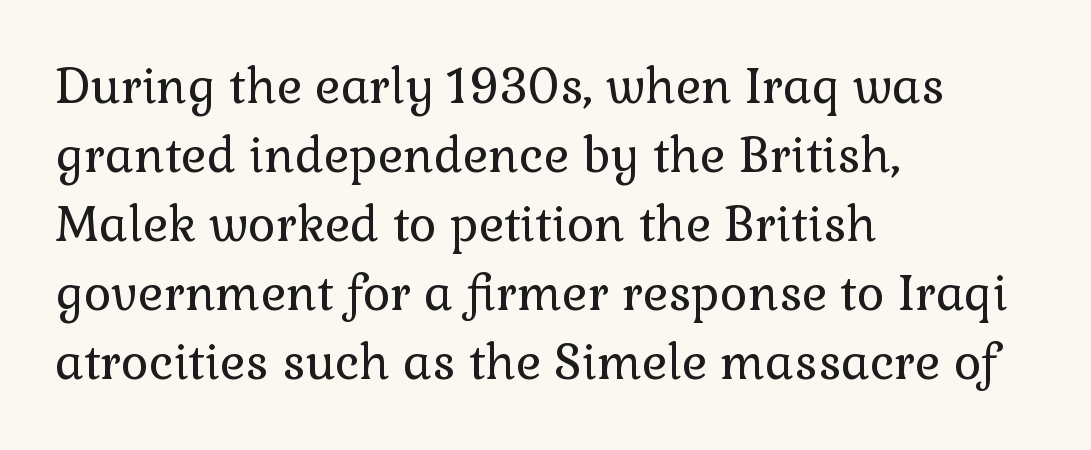
The lettering stays uniformly vertical, giving the passage a roman look. The letters advance in unequal steps, a hallmark of proportional type. The zone under the glyphs is completely vacant. Does extra space separate the letters? No, they use regular spacing. In terms of letterform style, serifs are clearly present.
